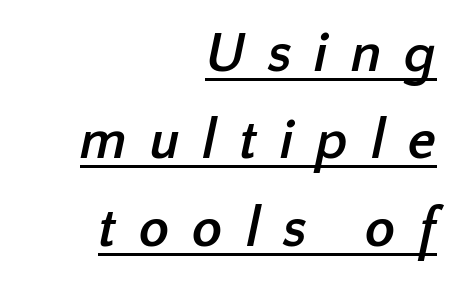
Here the glyphs are tracked loosely, breaking word shapes into spaced letters. Honestly, the row spacing looks completely unremarkable. A flush-right, rag-left setting is used for this passage. The letters are bold, with thick, heavy strokes. The glyphs are accompanied by a horizontal stroke just below them.
